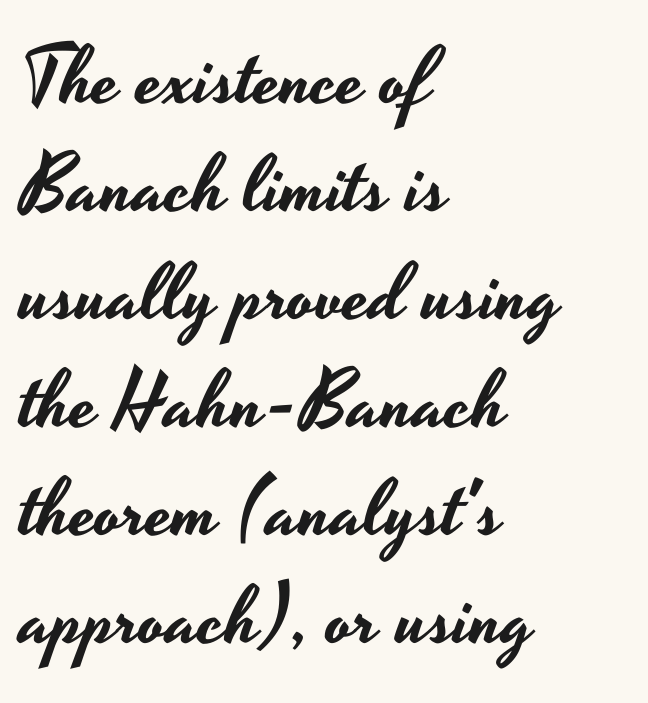
The letters sit at their default tracking, neither squeezed nor spread. A classic flush-left, rag-right setting is used for this passage. Varying glyph widths throughout — classic text-font behaviour. The text was rendered using a sans face with plain stroke endings. Regular leading.
